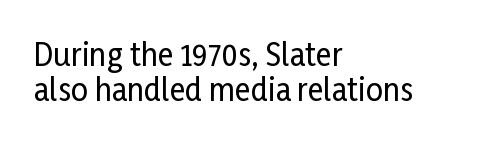
Q: Is the text italic (slanted)? A: No, it is upright.
Q: Is the typeface a serif or a sans-serif typeface? A: Sans-serif.
Q: Is the text underlined? A: No.
Q: How is the paragraph aligned? A: Left-aligned.
Q: Is the spacing between letters normal or unusually wide? A: Normal.
Q: Width (condensed, normal, or wide)? A: Condensed.
Q: Stroke contrast? A: Low.
Q: x-height? A: Medium.
Q: Monospaced? A: No.
